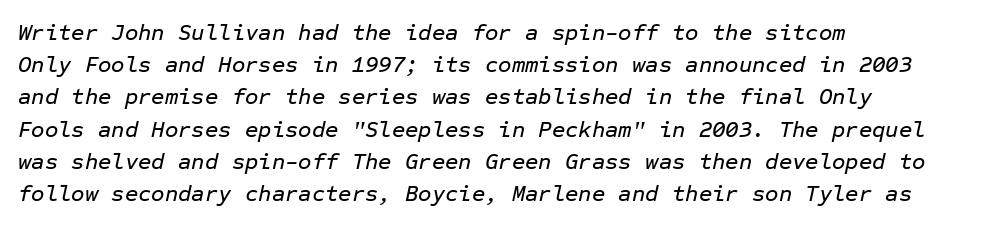
Horizontally, the lines are justified to the leading edge only. Letter spacing: default. The passage shown stacks its lines at a standard gap. Every character sits at an angle, as italics do.
